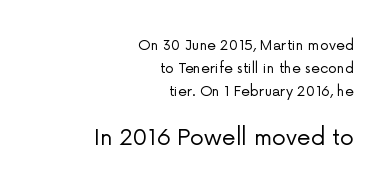
Q: Is the text bold? A: No.
Q: Is the text italic (slanted)? A: No, it is upright.
Q: Is the text underlined? A: No.
Q: How is the paragraph aligned? A: Right-aligned.
Q: Is the spacing between letters normal or unusually wide? A: Normal.
Q: Is the spacing between lines tight, normal or loose? A: Normal.
Q: Which block of text is set in a larger size, the first (top) or the second (bottom)? A: The second (bottom) one.
